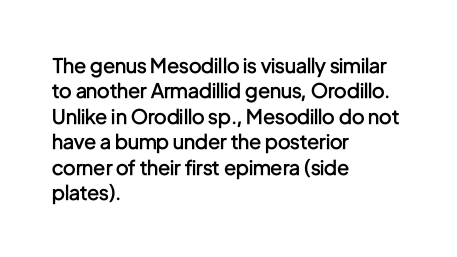
Do the letters lean? They stand straight. The string is rendered with underlining switched off. Look at the tracking — it's just the regular setting, nothing added. The passage shown is semibold, sitting just below true bold.
